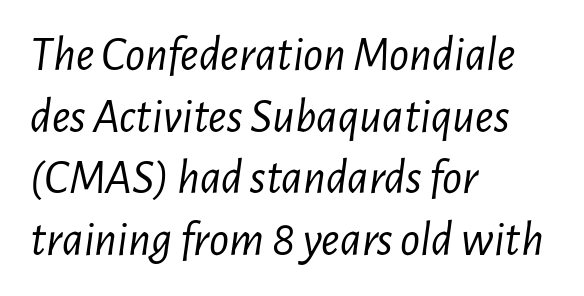
The image shows 49 px light, condensed type, italic (leaning right); set left-aligned, normal line spacing (1.26x), normal letter spacing, not underlined; low stroke contrast and a medium x-height.
